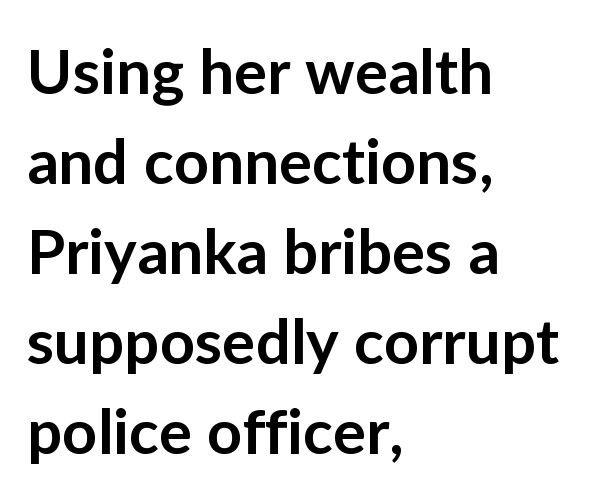
The image shows 62 px semibold sans-serif type, upright; set left-aligned, normal line spacing (1.45x), normal letter spacing, not underlined; low stroke contrast and a medium x-height.
